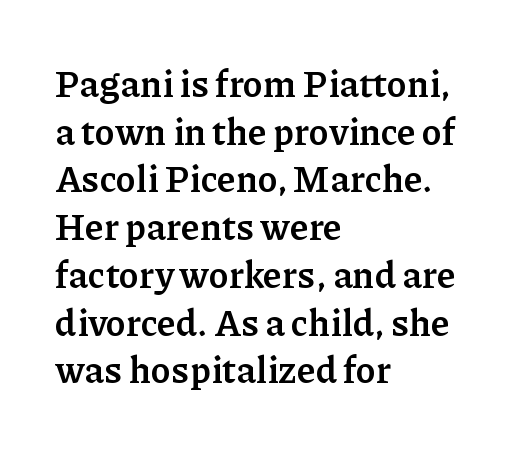
The image shows 37 px semibold serif type, upright; set left-aligned, normal line spacing (1.29x), normal letter spacing, not underlined; low stroke contrast and a medium x-height.
